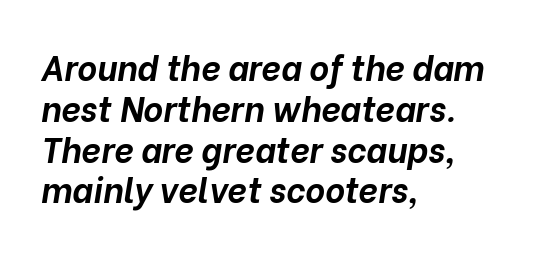
The image shows 34 px bold type, italic (leaning right); set left-aligned, line spacing 1.2x, normal letter spacing, not underlined; low stroke contrast and a medium x-height.
